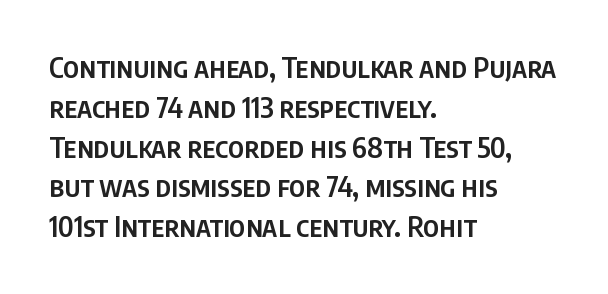
Q: Is the text bold? A: Semi-bold.
Q: Is the text italic (slanted)? A: No, it is upright.
Q: Is the typeface a serif or a sans-serif typeface? A: Sans-serif.
Q: Is the text underlined? A: No.
Q: How is the paragraph aligned? A: Left-aligned.
Q: Is the spacing between letters normal or unusually wide? A: Normal.
Q: Is the spacing between lines tight, normal or loose? A: Normal.
Q: Width (condensed, normal, or wide)? A: Condensed.
Q: Stroke contrast? A: Low.
Q: x-height? A: Large.
Q: Monospaced? A: No.
